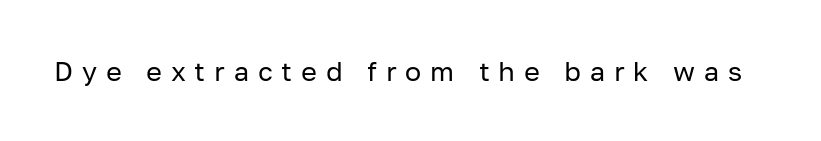
The image shows 27 px text type, upright; set unusually wide letter spacing (+0.33 em), not underlined.
